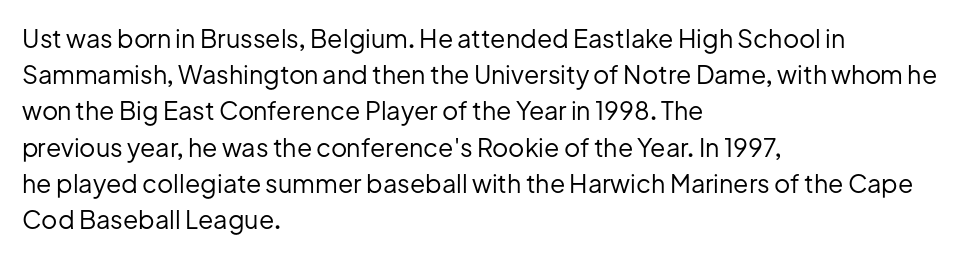
The cut favours lightness, reaching ordinary text weight at its darkest. Left-aligned paragraph, ragged on the right. There is no visible air inserted between adjacent glyphs. Has an underline been added? It has not. Upright lettering throughout. Leading matches the norm, producing a regular column.
